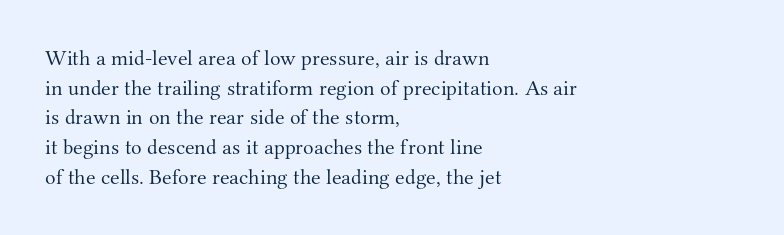
Unmarked baselines from the first word to the last. The designer left line spacing at the default. The rendering anchors every line to the left-hand side. The gaps between neighbouring characters are ordinary and unremarkable. The type sits square on the baseline with zero lean.
